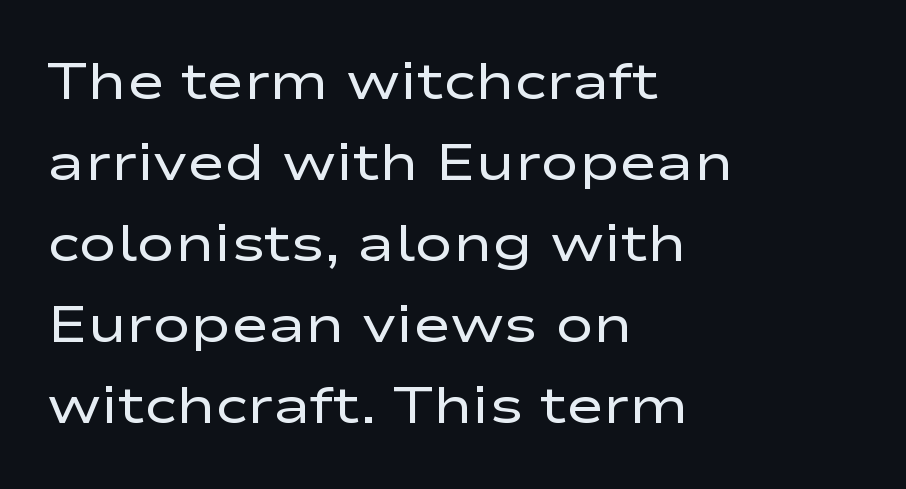
The image shows 51 px regular-weight, wide sans-serif type, upright; set left-aligned, normal line spacing (1.59x), normal letter spacing, not underlined; low stroke contrast and a medium x-height.
